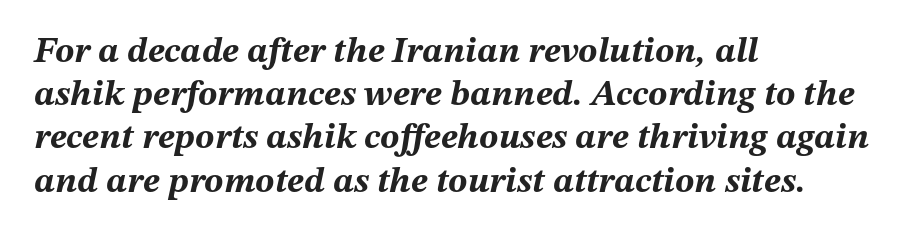
Q: Is the text bold? A: Yes.
Q: Is the text italic (slanted)? A: Yes, it leans right by about 12 degrees.
Q: Is the text underlined? A: No.
Q: How is the paragraph aligned? A: Left-aligned.
Q: Is the spacing between letters normal or unusually wide? A: Normal.
Q: Width (condensed, normal, or wide)? A: Normal.
Q: Stroke contrast? A: Medium.
Q: x-height? A: Medium.
Q: Monospaced? A: No.
